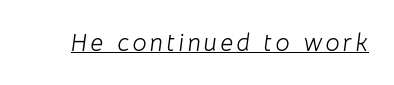
Q: Is the text bold? A: No.
Q: Is the text italic (slanted)? A: Yes, it leans right by about 8 degrees.
Q: Is the text underlined? A: Yes.
